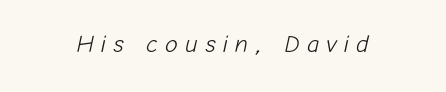
The image shows 24 px text type, italic (leaning right); set unusually wide letter spacing (+0.3 em), not underlined.
